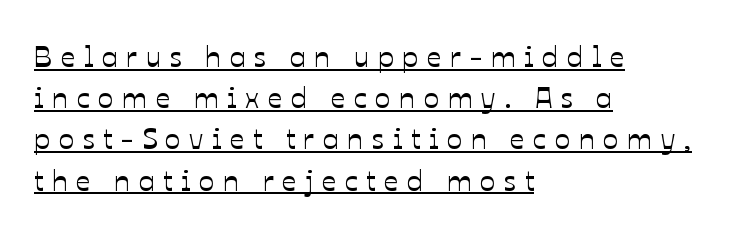
The image shows 29 px text type, upright; set left-aligned, normal line spacing (1.42x), unusually wide letter spacing (+0.29 em), underlined; low stroke contrast and a medium x-height.
